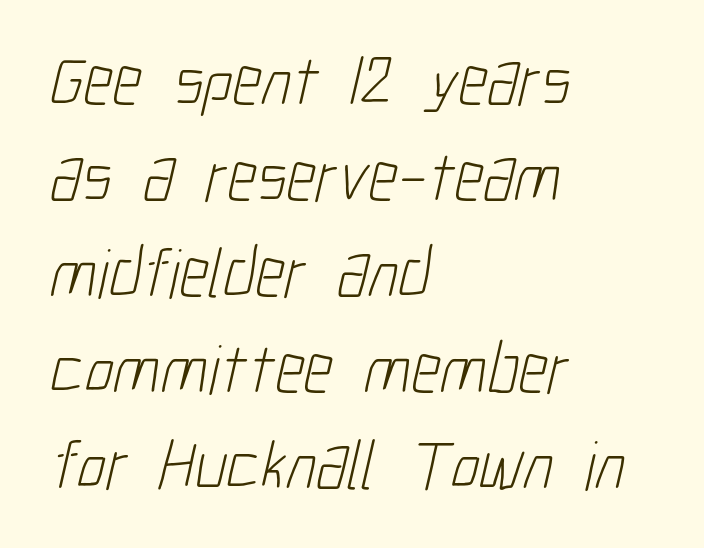
The image shows 70 px light, condensed sans-serif type; set left-aligned, normal line spacing (1.37x), normal letter spacing, not underlined; low stroke contrast and a medium x-height.
